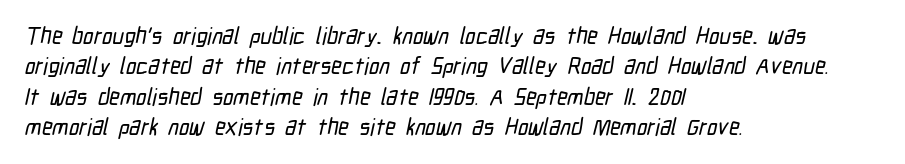
{"underline": "no", "align": "left", "line_spacing": "normal", "line_spacing_ratio": 1.32, "letter_spacing": "normal", "letter_spacing_em": 0.0, "glyph_px": 23}
